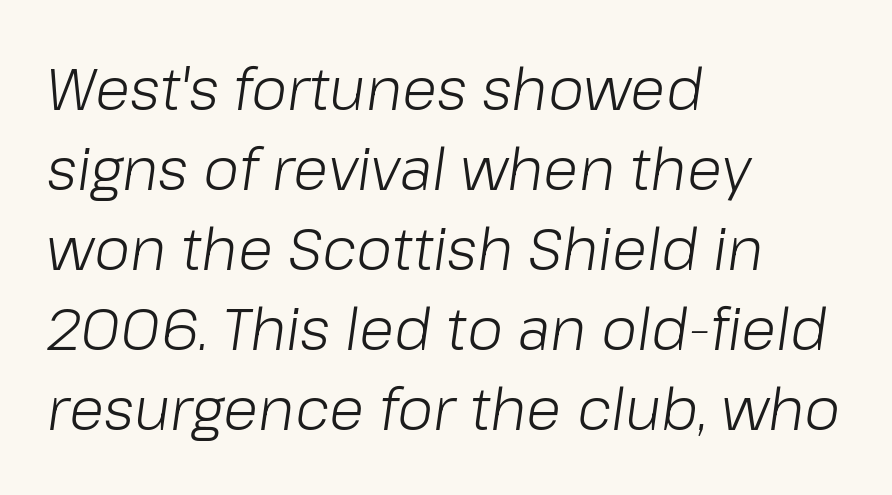
Q: Is the text bold? A: No.
Q: Is the text italic (slanted)? A: Yes, it leans right by about 8 degrees.
Q: Is the text underlined? A: No.
Q: How is the paragraph aligned? A: Left-aligned.
Q: Is the spacing between letters normal or unusually wide? A: Normal.
Q: Is the spacing between lines tight, normal or loose? A: Normal.
Q: Width (condensed, normal, or wide)? A: Normal.
Q: Stroke contrast? A: Low.
Q: x-height? A: Medium.
Q: Monospaced? A: No.
